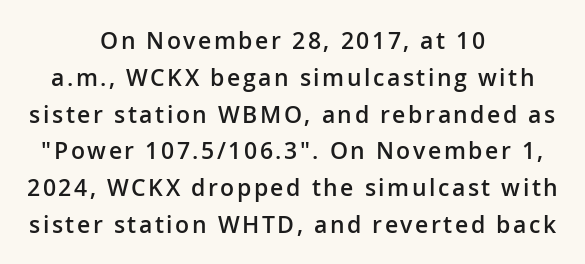
{"italic": "no", "bold": "semi", "underline": "no", "align": "center", "line_spacing": "normal", "line_spacing_ratio": 1.6, "glyph_px": 23}
